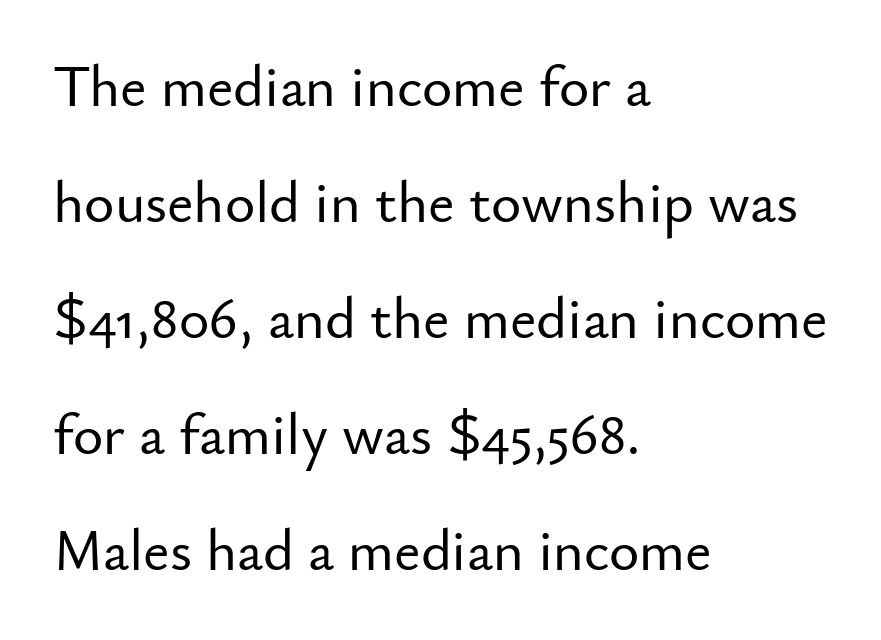
Q: Is the text italic (slanted)? A: No, it is upright.
Q: Is the typeface a serif or a sans-serif typeface? A: Sans-serif.
Q: Is the text underlined? A: No.
Q: How is the paragraph aligned? A: Left-aligned.
Q: Is the spacing between letters normal or unusually wide? A: Normal.
Q: Is the spacing between lines tight, normal or loose? A: Loose.
Q: Width (condensed, normal, or wide)? A: Normal.
Q: Stroke contrast? A: Low.
Q: x-height? A: Small.
Q: Monospaced? A: No.
